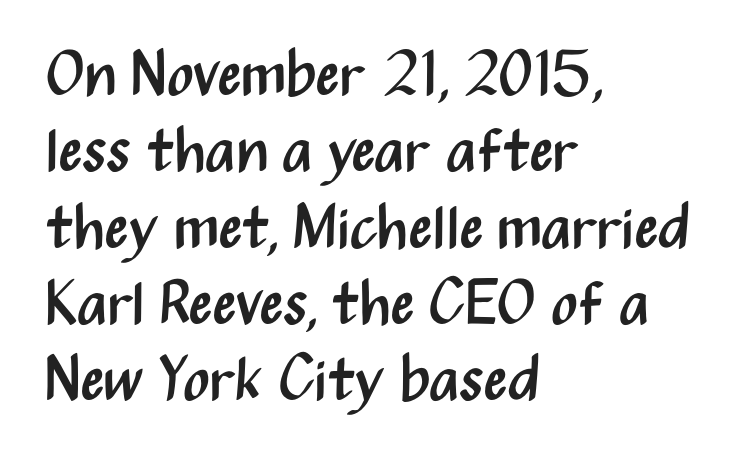
{"serif": "no", "italic": "no", "bold": "no", "weight": "regular", "width": "condensed", "stroke_contrast": "medium", "x_height": "medium", "monospaced": "no", "underline": "no", "align": "left", "line_spacing_ratio": 1.23, "letter_spacing": "normal", "letter_spacing_em": 0.0, "glyph_px": 62}
